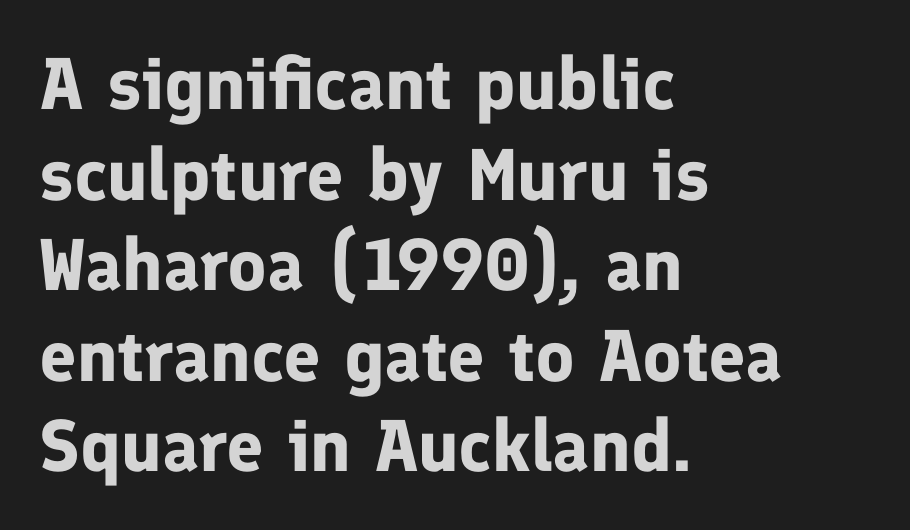
Q: Is the text bold? A: Yes.
Q: Is the text italic (slanted)? A: No, it is upright.
Q: Is the typeface a serif or a sans-serif typeface? A: Sans-serif.
Q: Is the text underlined? A: No.
Q: How is the paragraph aligned? A: Left-aligned.
Q: Is the spacing between letters normal or unusually wide? A: Normal.
Q: Width (condensed, normal, or wide)? A: Normal.
Q: Stroke contrast? A: Low.
Q: x-height? A: Medium.
Q: Monospaced? A: No.
